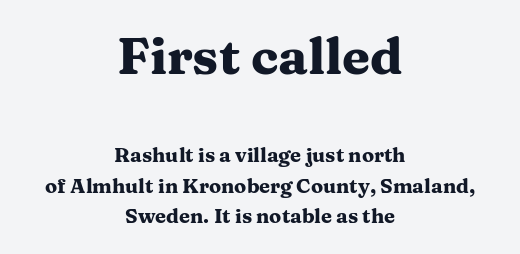
The image shows 51 px heavy, wide serif type, upright; set centered, normal line spacing (1.52x), normal letter spacing, not underlined; the first (top) block is 2.55x larger; medium stroke contrast and a medium x-height.
